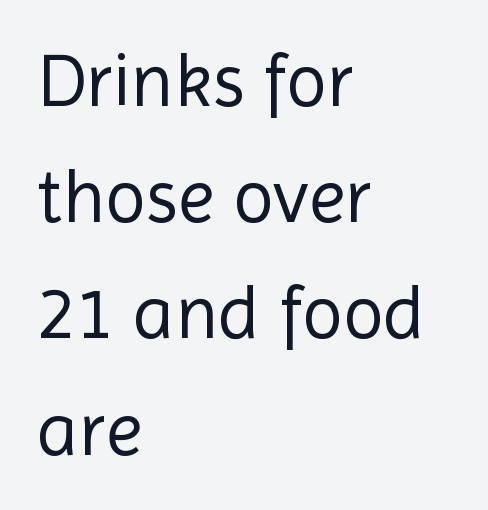
{"serif": "no", "italic": "no", "bold": "no", "weight": "regular", "width": "normal", "x_height": "medium", "monospaced": "no", "underline": "no", "align": "left", "line_spacing": "normal", "line_spacing_ratio": 1.55, "letter_spacing": "normal", "letter_spacing_em": 0.0, "glyph_px": 75}
